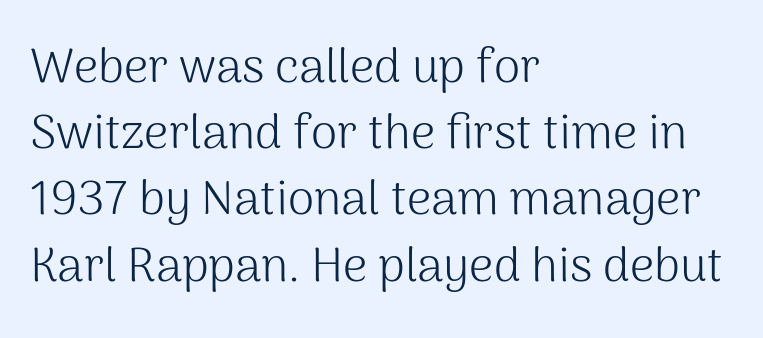
On a weight scale, this lands at 450 or below. The lines are quadded left. Looks like regular typesetting: each glyph gets only the width it needs. Lines of text with bare space underneath. This sample uses an upright cut, with every glyph sitting square on the baseline.
